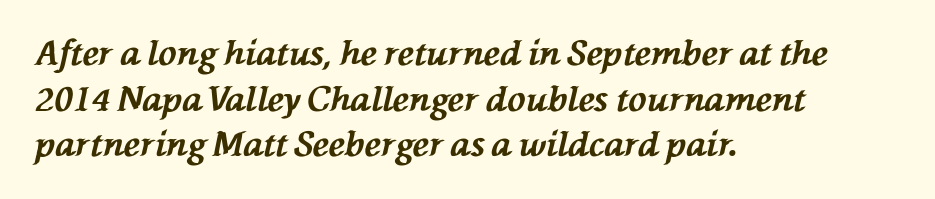
The image shows 34 px bold type, italic (leaning left); set left-aligned, normal line spacing (1.34x), normal letter spacing, not underlined; medium stroke contrast and a medium x-height.
